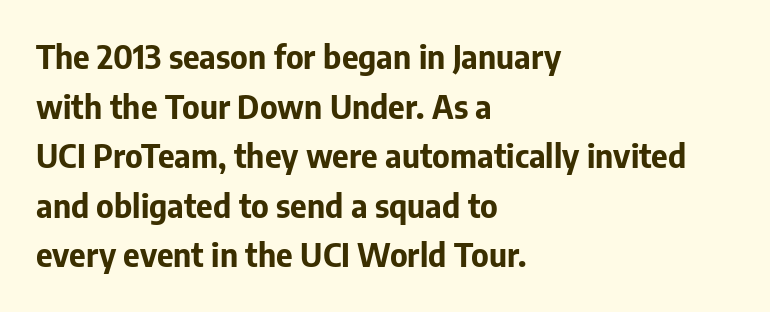
These lines keep a tight, regular rhythm from letter to letter. The block of text has a typical density, with ordinary space between rows. The ragged edge is on the right, which tells us the setting is flush left. Words float on clear page, feet unadorned. The strokes are fattened all the way to bold.
